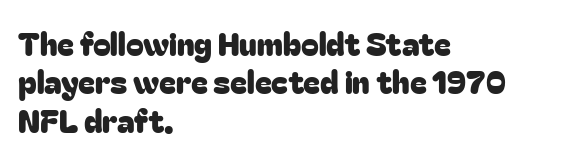
Q: Is the text italic (slanted)? A: No, it is upright.
Q: Is the typeface a serif or a sans-serif typeface? A: Sans-serif.
Q: Is the text underlined? A: No.
Q: How is the paragraph aligned? A: Left-aligned.
Q: Is the spacing between letters normal or unusually wide? A: Normal.
Q: Width (condensed, normal, or wide)? A: Normal.
Q: Stroke contrast? A: Low.
Q: x-height? A: Medium.
Q: Monospaced? A: No.
